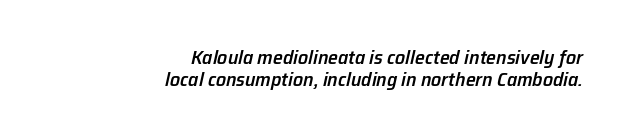
The image shows 20 px text type, italic (leaning right); set right-aligned, tight line spacing (1.11x), normal letter spacing, not underlined.
